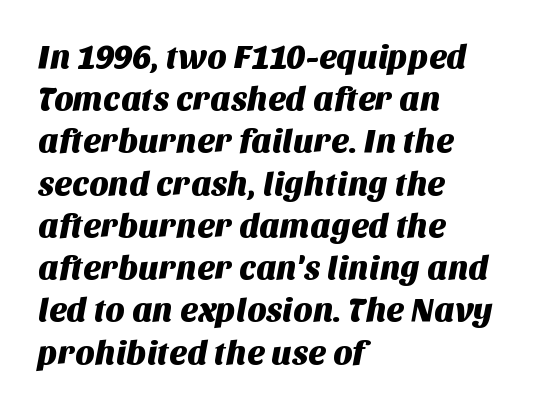
The image shows 33 px sans-serif type; set left-aligned, normal line spacing (1.28x), normal letter spacing, not underlined; medium stroke contrast and a large x-height.
